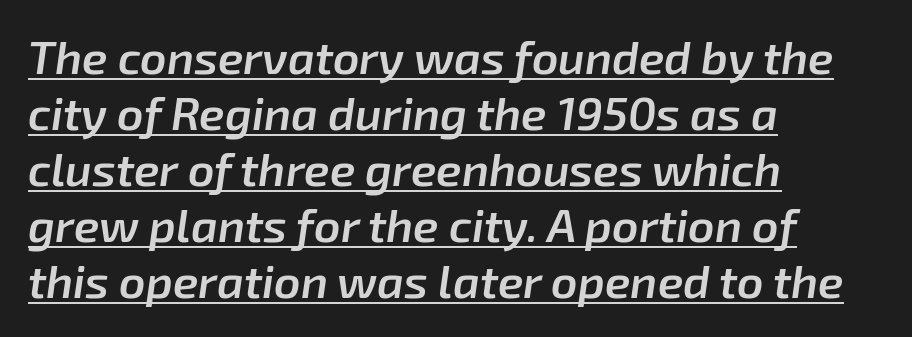
{"italic": "yes", "lean": "right", "slant_degrees": 8, "bold": "semi", "weight": "semibold", "width": "normal", "stroke_contrast": "low", "x_height": "medium", "monospaced": "no", "underline": "yes", "align": "left", "line_spacing_ratio": 1.22, "letter_spacing": "normal", "letter_spacing_em": 0.0, "glyph_px": 46}
